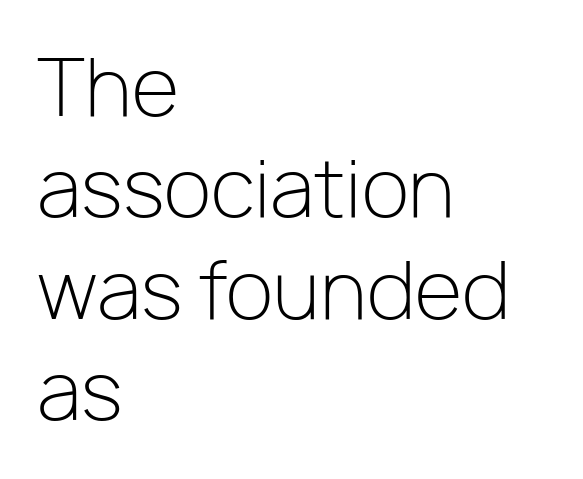
The image shows 78 px light sans-serif type, upright; set left-aligned, normal line spacing (1.3x), normal letter spacing, not underlined; low stroke contrast and a medium x-height.
